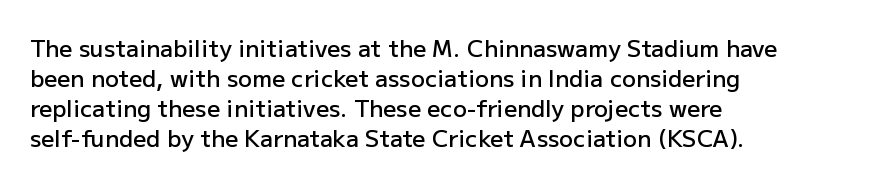
{"italic": "no", "bold": "semi", "underline": "no", "align": "left", "line_spacing": "normal", "line_spacing_ratio": 1.3, "letter_spacing": "normal", "letter_spacing_em": 0.0, "glyph_px": 23}
